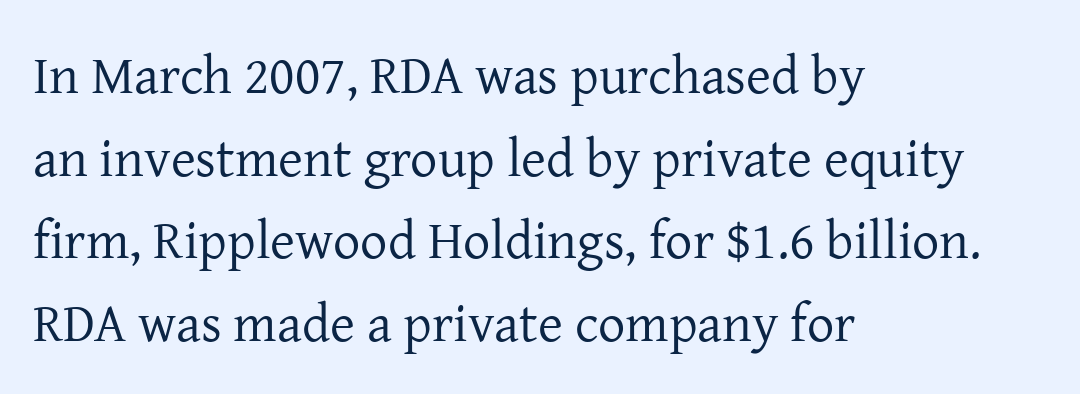
Q: Is the text bold? A: No.
Q: Is the text italic (slanted)? A: No, it is upright.
Q: Is the typeface a serif or a sans-serif typeface? A: Serif.
Q: Is the text underlined? A: No.
Q: How is the paragraph aligned? A: Left-aligned.
Q: Is the spacing between letters normal or unusually wide? A: Normal.
Q: Is the spacing between lines tight, normal or loose? A: Normal.
Q: Width (condensed, normal, or wide)? A: Normal.
Q: Stroke contrast? A: Low.
Q: x-height? A: Medium.
Q: Monospaced? A: No.
